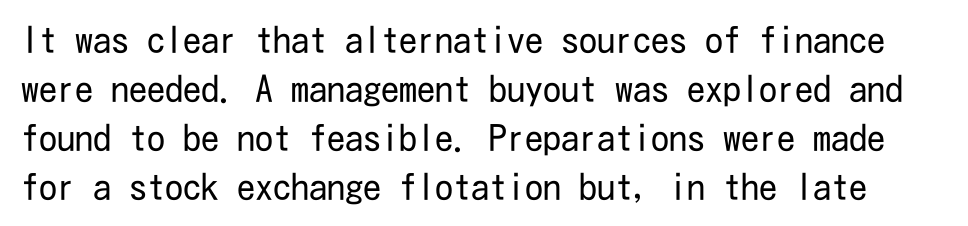
The image shows 36 px regular-weight, condensed sans-serif type, upright; set normal line spacing (1.36x), normal letter spacing, not underlined; low stroke contrast and a medium x-height.
